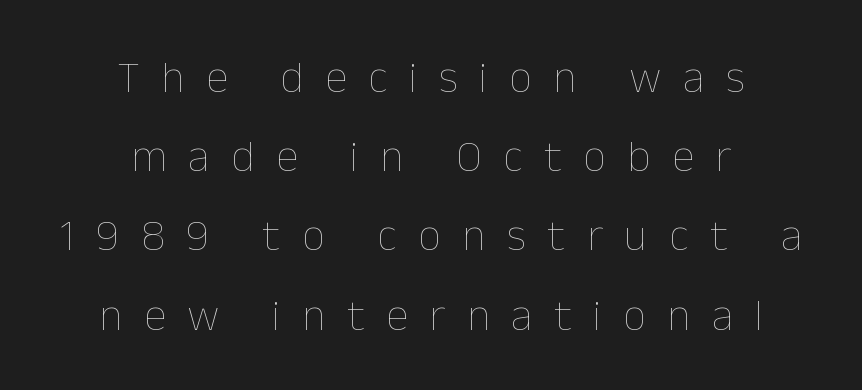
The space directly below the letters is spotless. Proportional: the letters do not fall into vertical columns. The typeface has the unassuming heft of standard copy or less. Typeset on center — no edge is straight.
